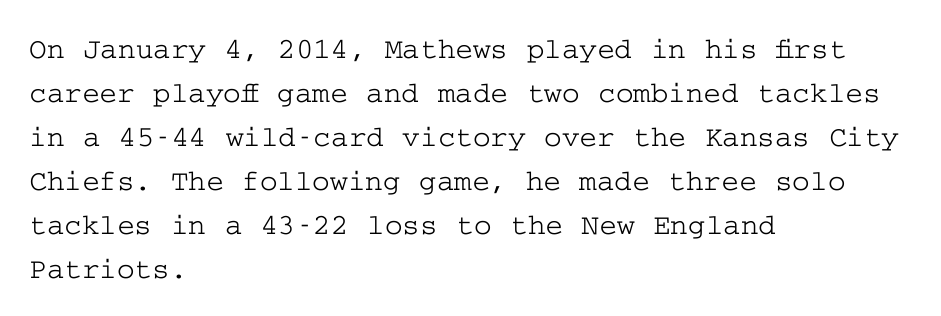
{"serif": "yes", "italic": "no", "width": "wide", "stroke_contrast": "low", "x_height": "medium", "underline": "no", "align": "left", "line_spacing": "normal", "line_spacing_ratio": 1.47, "letter_spacing": "normal", "letter_spacing_em": 0.0, "glyph_px": 30}
